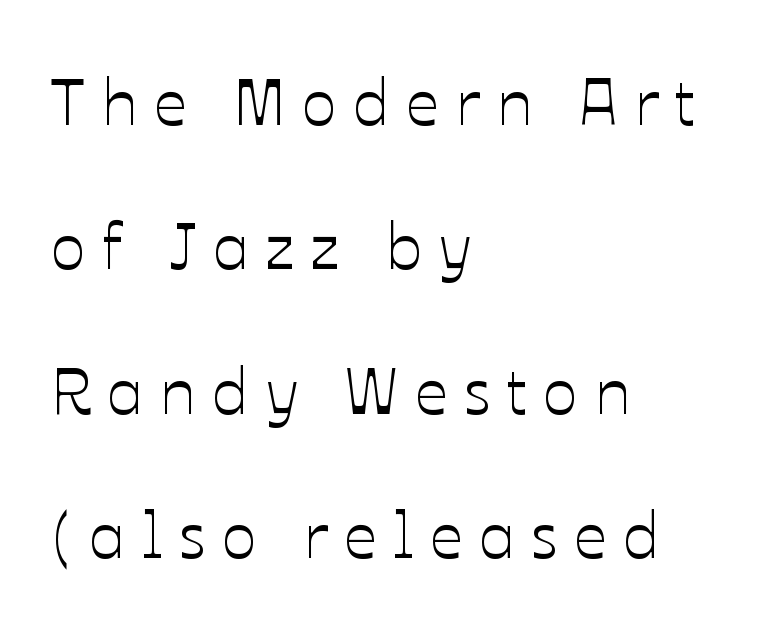
A typesetter would call this proportional, since set widths differ per character. The compositor pushed each line to the left boundary. You could only call the tracking loose — the letters float apart. The lines are spread far apart with generous leading.
